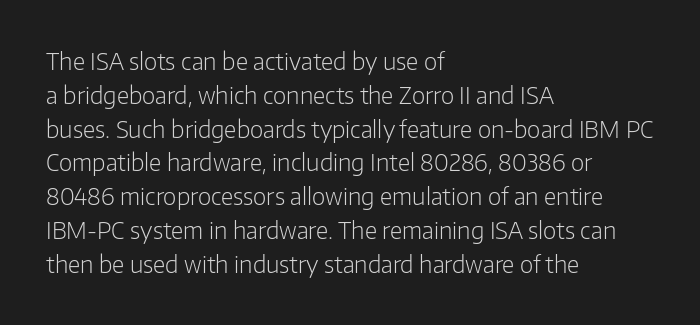
Q: Is the text bold? A: No.
Q: Is the text italic (slanted)? A: No, it is upright.
Q: Is the text underlined? A: No.
Q: How is the paragraph aligned? A: Left-aligned.
Q: Is the spacing between letters normal or unusually wide? A: Normal.
Q: Is the spacing between lines tight, normal or loose? A: Normal.
